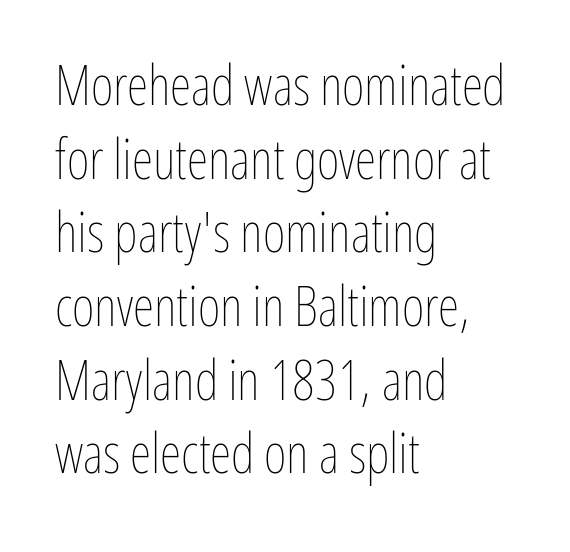
{"italic": "no", "bold": "no", "weight": "thin", "width": "condensed", "stroke_contrast": "low", "x_height": "medium", "monospaced": "no", "underline": "no", "align": "left", "line_spacing": "normal", "line_spacing_ratio": 1.34, "letter_spacing": "normal", "letter_spacing_em": 0.0, "glyph_px": 55}
